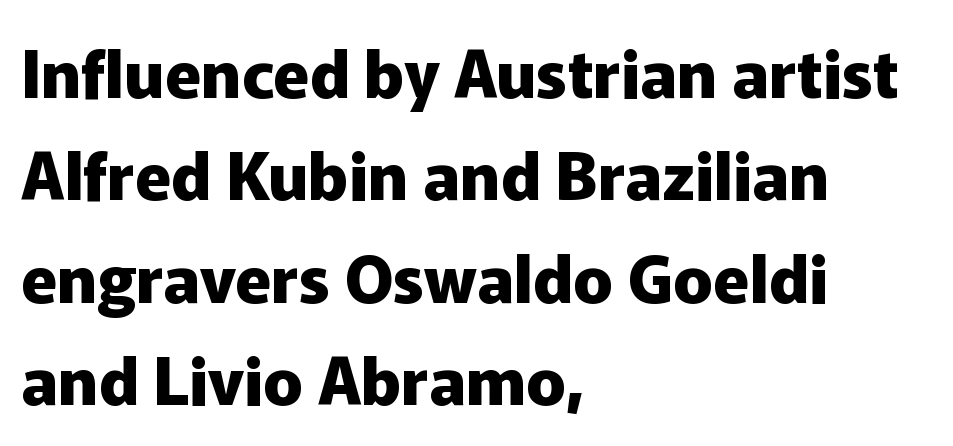
The image shows 66 px heavy sans-serif type, upright; set left-aligned, normal line spacing (1.55x), normal letter spacing, not underlined; low stroke contrast and a medium x-height.
